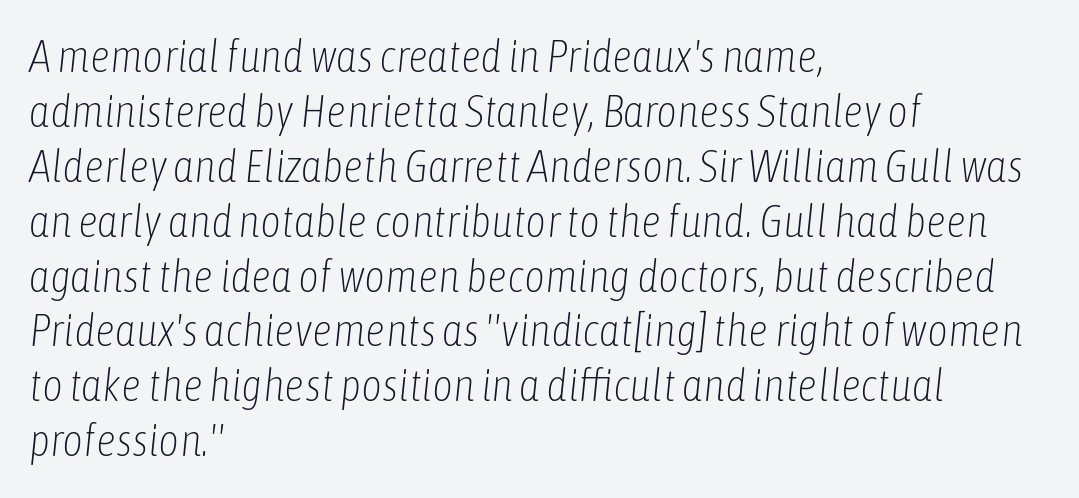
This rendering uses left alignment, leaving the right contour irregular. This reads as an unemphasized weight, regular at the heaviest. The foot of each line stays bare and open. No extra tracking has been applied to these lines. The face used here is proportionally spaced, like ordinary book or web type.
